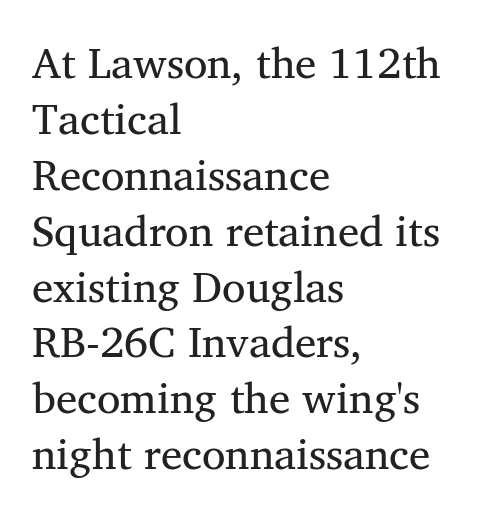
{"serif": "yes", "italic": "no", "bold": "no", "weight": "regular", "width": "normal", "stroke_contrast": "medium", "x_height": "medium", "monospaced": "no", "underline": "no", "align": "left", "line_spacing": "normal", "line_spacing_ratio": 1.3, "letter_spacing": "normal", "letter_spacing_em": 0.0, "glyph_px": 43}
